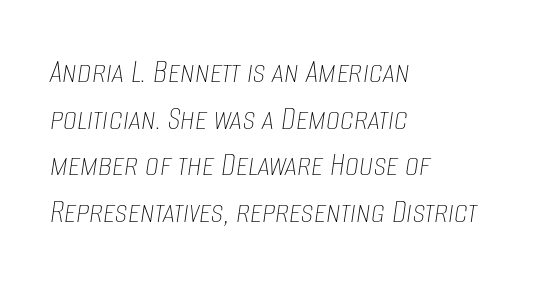
Q: Is the text bold? A: No.
Q: Is the text italic (slanted)? A: Yes, it leans right by about 8 degrees.
Q: Is the text underlined? A: No.
Q: How is the paragraph aligned? A: Left-aligned.
Q: Is the spacing between letters normal or unusually wide? A: Normal.
Q: Is the spacing between lines tight, normal or loose? A: Normal.
Q: Width (condensed, normal, or wide)? A: Condensed.
Q: Stroke contrast? A: Low.
Q: x-height? A: Large.
Q: Monospaced? A: No.
